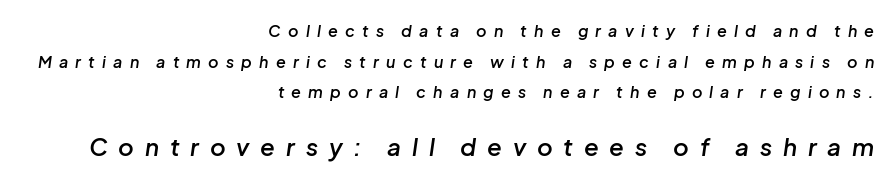
{"italic": "yes", "lean": "right", "slant_degrees": 8, "bold": "semi", "underline": "no", "align": "right", "line_spacing": "loose", "line_spacing_ratio": 1.92, "letter_spacing": "wide", "letter_spacing_em": 0.45, "larger_block": "second", "size_ratio": 1.5, "glyph_px": 24}
